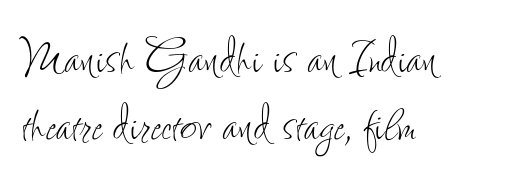
{"bold": "no", "weight": "thin", "width": "condensed", "stroke_contrast": "low", "x_height": "small", "monospaced": "no", "underline": "no", "align": "left", "line_spacing_ratio": 1.16, "letter_spacing": "normal", "letter_spacing_em": 0.0, "glyph_px": 58}
